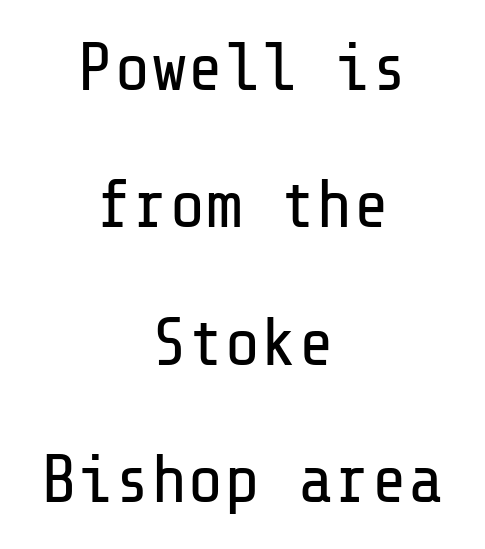
The image shows 68 px regular-weight sans-serif type, upright; set centered, loose line spacing (2.02x), normal letter spacing, not underlined; low stroke contrast and a medium x-height.
